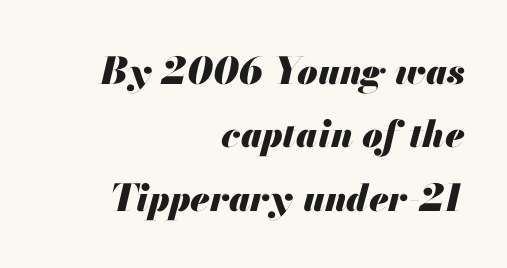
{"italic": "yes", "lean": "right", "slant_degrees": 13, "bold": "yes", "weight": "heavy", "width": "normal", "stroke_contrast": "medium", "x_height": "small", "monospaced": "no", "underline": "no", "align": "right", "line_spacing_ratio": 1.71, "letter_spacing": "normal", "letter_spacing_em": 0.0, "glyph_px": 37}
